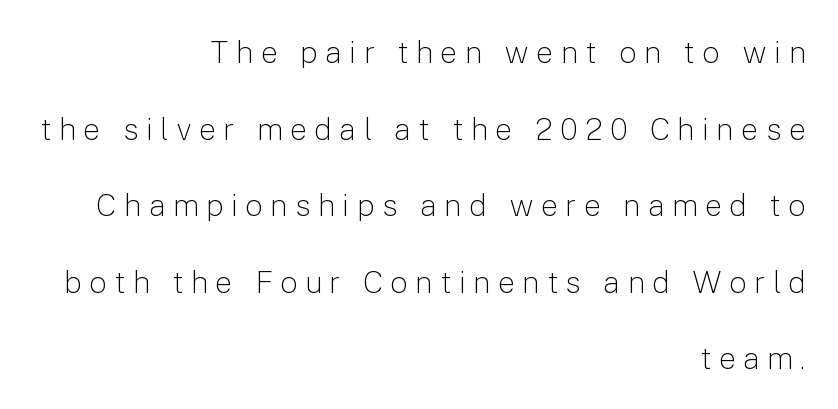
Q: Is the text bold? A: No.
Q: Is the text italic (slanted)? A: No, it is upright.
Q: Is the typeface a serif or a sans-serif typeface? A: Sans-serif.
Q: Is the text underlined? A: No.
Q: How is the paragraph aligned? A: Right-aligned.
Q: Is the spacing between letters normal or unusually wide? A: Unusually wide.
Q: Is the spacing between lines tight, normal or loose? A: Loose.
Q: Width (condensed, normal, or wide)? A: Normal.
Q: Stroke contrast? A: Low.
Q: x-height? A: Medium.
Q: Monospaced? A: No.
